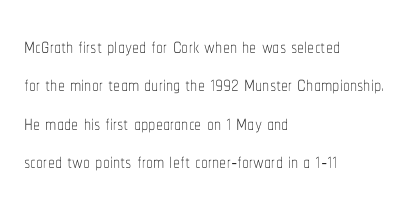
Q: Is the text bold? A: No.
Q: Is the text italic (slanted)? A: No, it is upright.
Q: Is the text underlined? A: No.
Q: How is the paragraph aligned? A: Left-aligned.
Q: Is the spacing between letters normal or unusually wide? A: Normal.
Q: Is the spacing between lines tight, normal or loose? A: Normal.
Q: Width (condensed, normal, or wide)? A: Condensed.
Q: Stroke contrast? A: Low.
Q: x-height? A: Medium.
Q: Monospaced? A: No.
